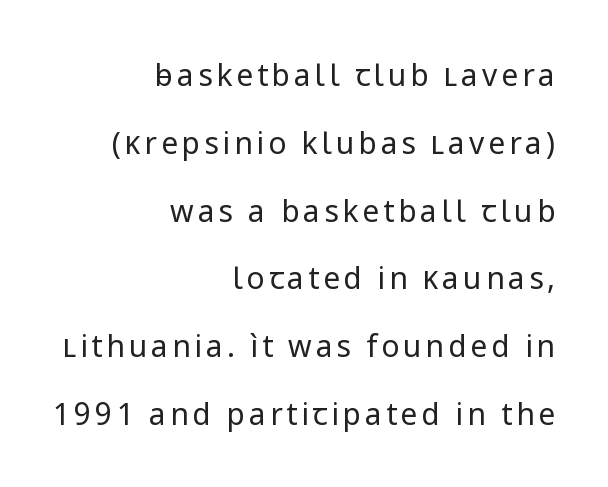
Q: Is the text bold? A: No.
Q: Is the text italic (slanted)? A: No, it is upright.
Q: Is the typeface a serif or a sans-serif typeface? A: Sans-serif.
Q: Is the text underlined? A: No.
Q: How is the paragraph aligned? A: Right-aligned.
Q: Is the spacing between lines tight, normal or loose? A: Loose.
Q: Width (condensed, normal, or wide)? A: Normal.
Q: Stroke contrast? A: Low.
Q: x-height? A: Medium.
Q: Monospaced? A: No.
